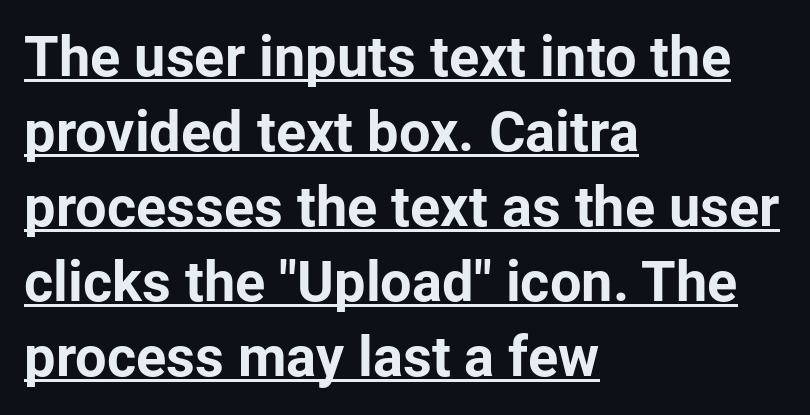
This rendering employs a face without finishing strokes, i.e., a sans-serif. The face used here appears with an underline applied. Designer's note — italics off, roman on. The face used here is rendered with its standard letterfit. Varying glyph widths throughout — classic text-font behaviour. Is the block centered? No — it sits flush against the left margin.
